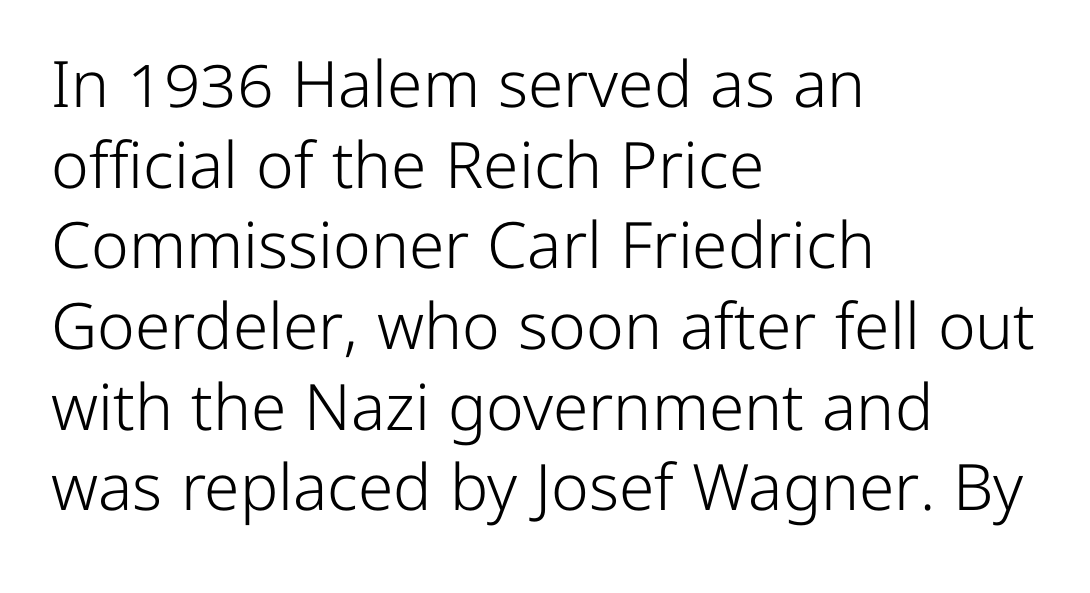
Q: Is the text bold? A: No.
Q: Is the text italic (slanted)? A: No, it is upright.
Q: Is the typeface a serif or a sans-serif typeface? A: Sans-serif.
Q: Is the text underlined? A: No.
Q: How is the paragraph aligned? A: Left-aligned.
Q: Is the spacing between letters normal or unusually wide? A: Normal.
Q: Is the spacing between lines tight, normal or loose? A: Normal.
Q: Width (condensed, normal, or wide)? A: Normal.
Q: Stroke contrast? A: Low.
Q: x-height? A: Medium.
Q: Monospaced? A: No.
